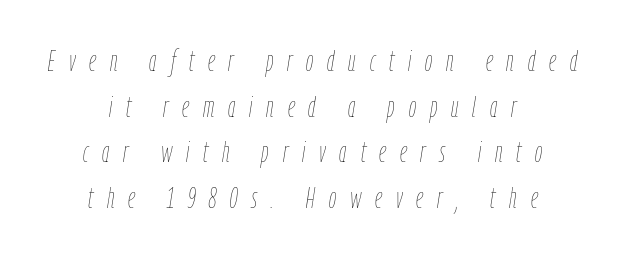
A quiet, ordinary-to-light weight characterises the typeface. This rendering features lettering with no underline. The typography opts for an oblique posture over an upright one. Substantial extra tracking has been applied to these lines. The lines are quadded center.
